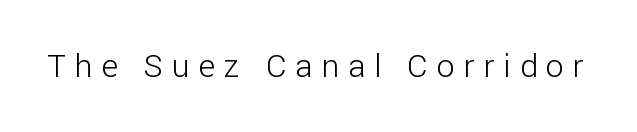
{"serif": "no", "italic": "no", "bold": "no", "weight": "light", "width": "normal", "stroke_contrast": "low", "x_height": "medium", "monospaced": "no", "underline": "no", "letter_spacing": "wide", "letter_spacing_em": 0.28, "glyph_px": 32}
